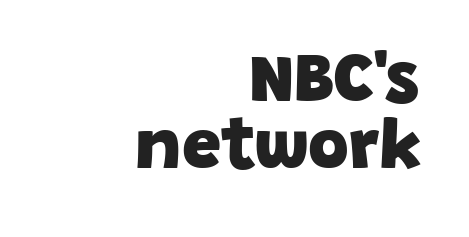
{"serif": "no", "bold": "yes", "weight": "heavy", "width": "normal", "stroke_contrast": "low", "x_height": "large", "monospaced": "no", "underline": "no", "align": "right", "line_spacing": "tight", "line_spacing_ratio": 0.96, "letter_spacing": "normal", "letter_spacing_em": 0.0, "glyph_px": 70}
